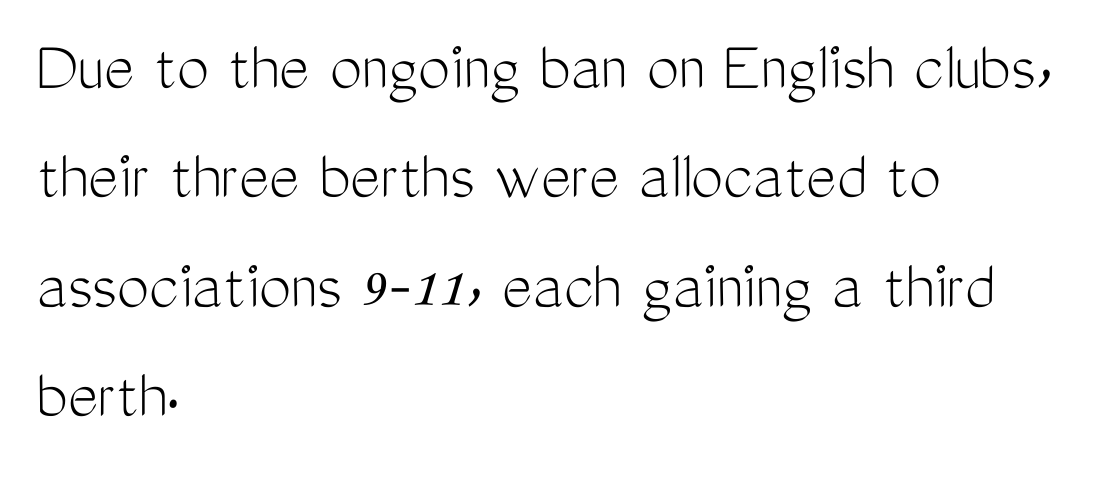
The image shows 72 px light, condensed sans-serif type, upright; set left-aligned, normal line spacing (1.52x), normal letter spacing, not underlined; medium stroke contrast and a medium x-height.
